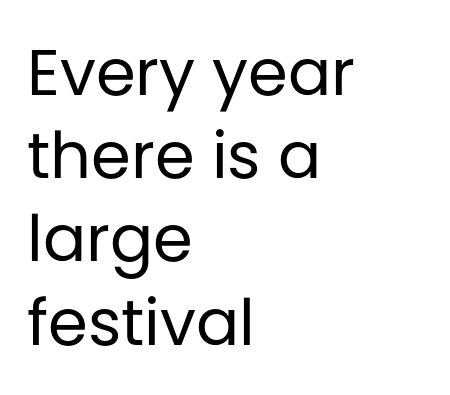
Q: Is the text bold? A: No.
Q: Is the text italic (slanted)? A: No, it is upright.
Q: Is the typeface a serif or a sans-serif typeface? A: Sans-serif.
Q: Is the text underlined? A: No.
Q: How is the paragraph aligned? A: Left-aligned.
Q: Is the spacing between letters normal or unusually wide? A: Normal.
Q: Is the spacing between lines tight, normal or loose? A: Normal.
Q: Width (condensed, normal, or wide)? A: Normal.
Q: Stroke contrast? A: Low.
Q: x-height? A: Large.
Q: Monospaced? A: No.
